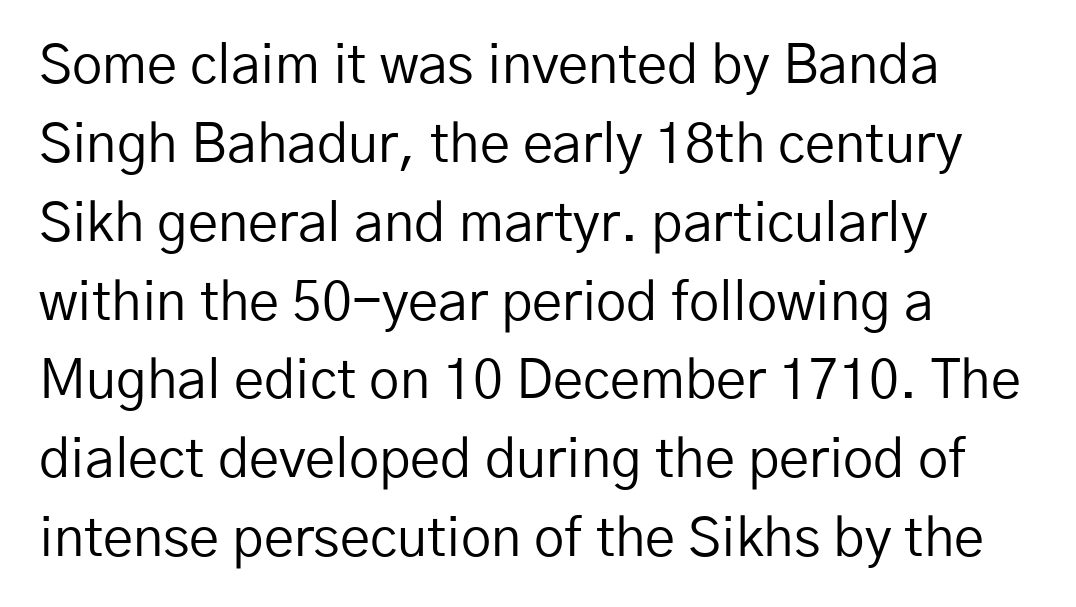
Q: Is the text bold? A: No.
Q: Is the text italic (slanted)? A: No, it is upright.
Q: Is the typeface a serif or a sans-serif typeface? A: Sans-serif.
Q: Is the text underlined? A: No.
Q: How is the paragraph aligned? A: Left-aligned.
Q: Is the spacing between letters normal or unusually wide? A: Normal.
Q: Is the spacing between lines tight, normal or loose? A: Normal.
Q: Width (condensed, normal, or wide)? A: Normal.
Q: Stroke contrast? A: Low.
Q: x-height? A: Medium.
Q: Monospaced? A: No.
